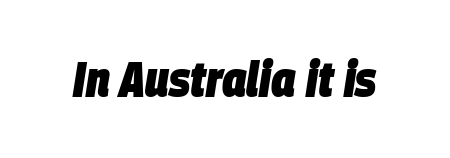
{"italic": "yes", "lean": "right", "slant_degrees": 9, "bold": "yes", "weight": "heavy", "width": "condensed", "stroke_contrast": "low", "x_height": "large", "monospaced": "no", "underline": "no", "letter_spacing": "normal", "letter_spacing_em": 0.0, "glyph_px": 49}
